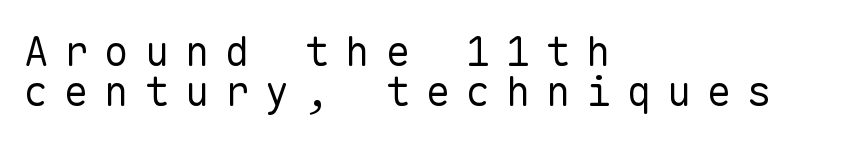
Q: Is the text bold? A: No.
Q: Is the text italic (slanted)? A: No, it is upright.
Q: Is the typeface a serif or a sans-serif typeface? A: Sans-serif.
Q: Is the text underlined? A: No.
Q: How is the paragraph aligned? A: Left-aligned.
Q: Is the spacing between letters normal or unusually wide? A: Unusually wide.
Q: Is the spacing between lines tight, normal or loose? A: Tight.
Q: Width (condensed, normal, or wide)? A: Normal.
Q: Stroke contrast? A: Low.
Q: x-height? A: Medium.
Q: Monospaced? A: Yes.
